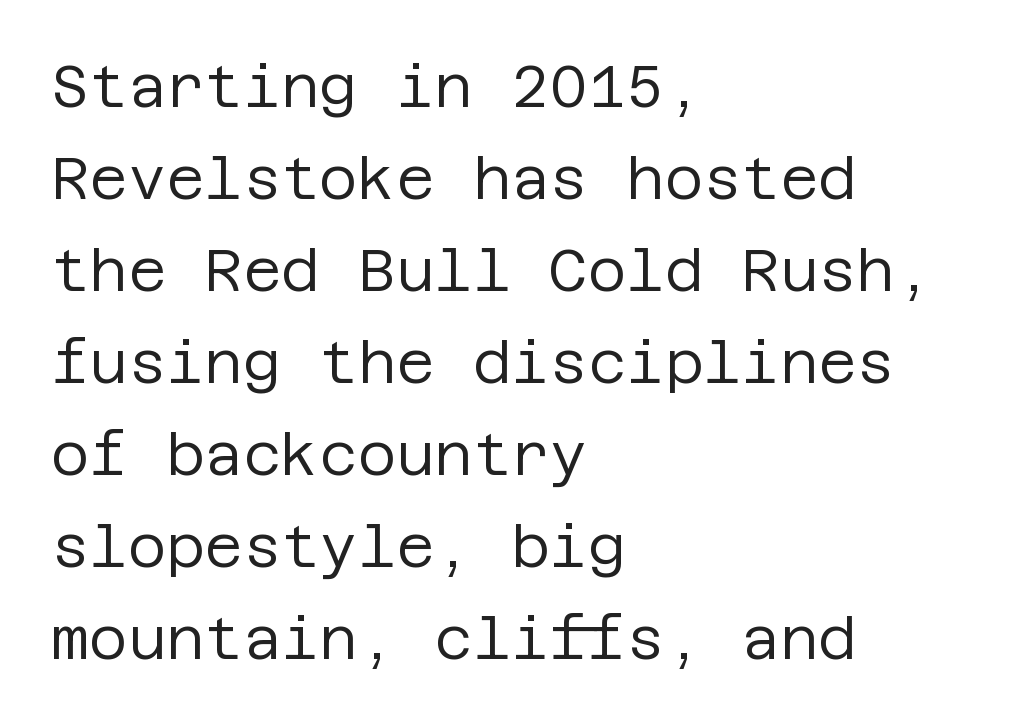
The image shows 59 px regular-weight sans-serif type, upright; set left-aligned, normal line spacing (1.56x), normal letter spacing, not underlined; low stroke contrast and a large x-height.
